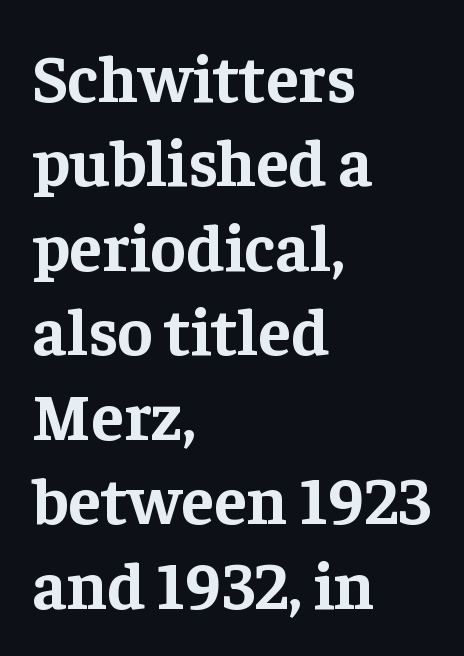
{"serif": "yes", "italic": "no", "bold": "yes", "weight": "bold", "width": "normal", "stroke_contrast": "low", "x_height": "medium", "monospaced": "no", "underline": "no", "align": "left", "line_spacing": "normal", "line_spacing_ratio": 1.26, "letter_spacing": "normal", "letter_spacing_em": 0.0, "glyph_px": 67}
